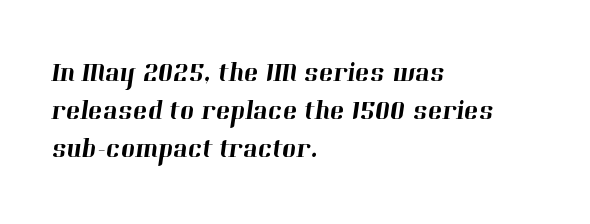
Glyph-to-glyph distance matches everyday printed text. Vertically, the passage feels balanced, rows spaced as you'd expect. Lines of text with bare space underneath. Is the block centered? No — it sits flush against the left margin.
